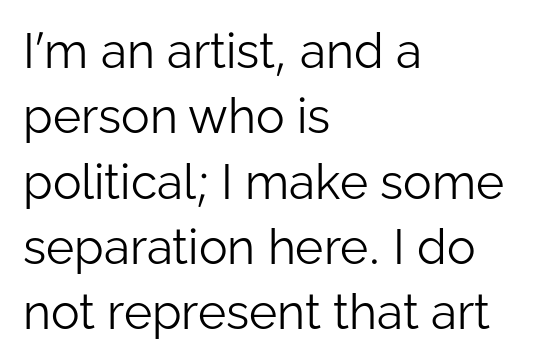
{"serif": "no", "italic": "no", "bold": "no", "weight": "light", "width": "normal", "stroke_contrast": "low", "x_height": "medium", "monospaced": "no", "underline": "no", "align": "left", "line_spacing": "normal", "line_spacing_ratio": 1.36, "letter_spacing": "normal", "letter_spacing_em": 0.0, "glyph_px": 48}
